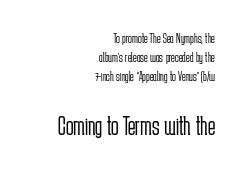
{"serif": "no", "italic": "no", "bold": "no", "weight": "light", "width": "condensed", "stroke_contrast": "low", "x_height": "medium", "monospaced": "no", "underline": "no", "align": "right", "line_spacing": "normal", "line_spacing_ratio": 1.36, "letter_spacing": "normal", "letter_spacing_em": 0.0, "larger_block": "second", "size_ratio": 2.0, "glyph_px": 28}
